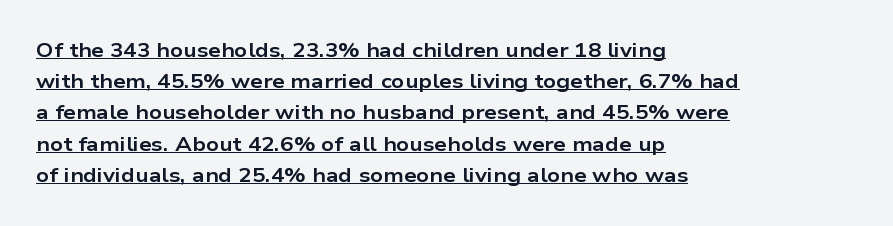
Q: Is the text bold? A: Yes.
Q: Is the text italic (slanted)? A: No, it is upright.
Q: Is the text underlined? A: Yes.
Q: How is the paragraph aligned? A: Left-aligned.
Q: Is the spacing between letters normal or unusually wide? A: Normal.
Q: Is the spacing between lines tight, normal or loose? A: Normal.
